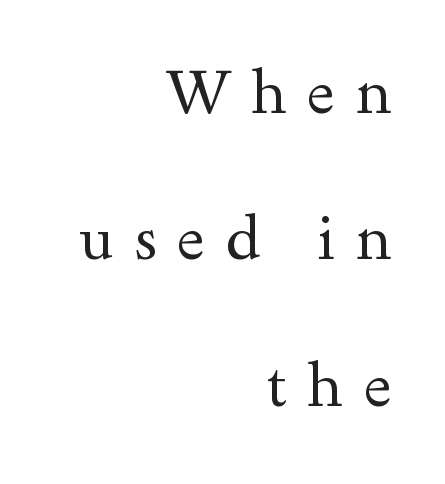
The image shows 61 px regular-weight, wide serif type, upright; set right-aligned, loose line spacing (2.4x), unusually wide letter spacing (+0.33 em), not underlined; a small x-height.
